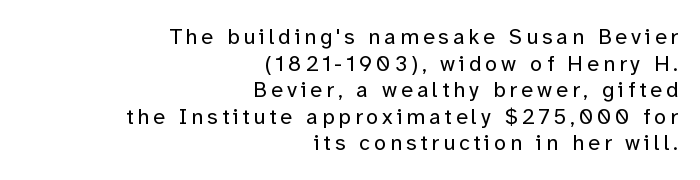
Weight: in the light-to-regular range. Quick note: not italic, upright. This rendering features lettering with no underline. This sample is right-justified, so line beginnings fall wherever the words allow.
